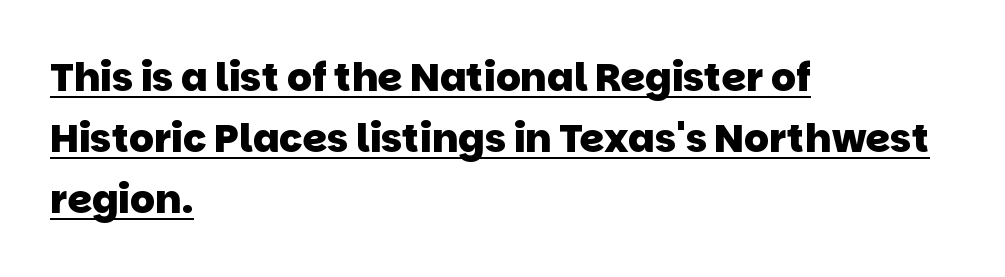
The image shows 39 px heavy sans-serif type; set left-aligned, normal line spacing (1.56x), normal letter spacing, underlined; low stroke contrast and a large x-height.
